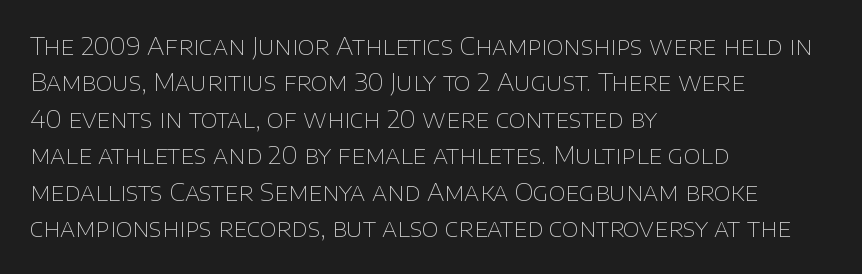
Q: Is the text bold? A: No.
Q: Is the text italic (slanted)? A: No, it is upright.
Q: Is the text underlined? A: No.
Q: How is the paragraph aligned? A: Left-aligned.
Q: Is the spacing between letters normal or unusually wide? A: Normal.
Q: Is the spacing between lines tight, normal or loose? A: Normal.
